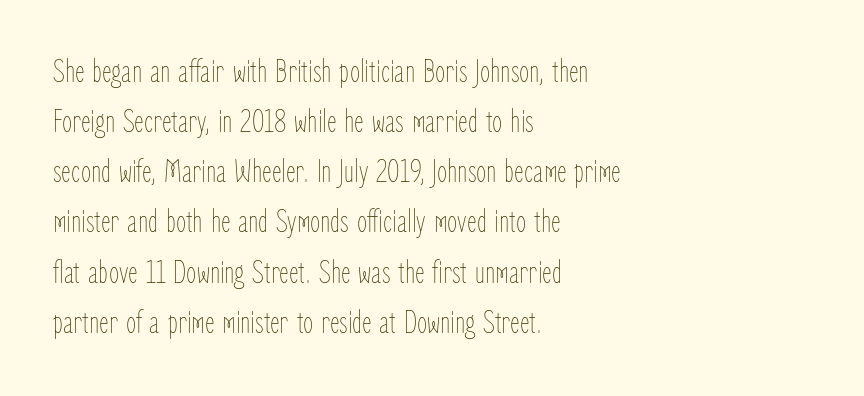
{"italic": "no", "bold": "no", "weight": "thin", "width": "condensed", "stroke_contrast": "low", "x_height": "medium", "monospaced": "no", "underline": "no", "align": "left", "line_spacing": "normal", "line_spacing_ratio": 1.52, "letter_spacing": "normal", "letter_spacing_em": 0.0, "glyph_px": 33}
